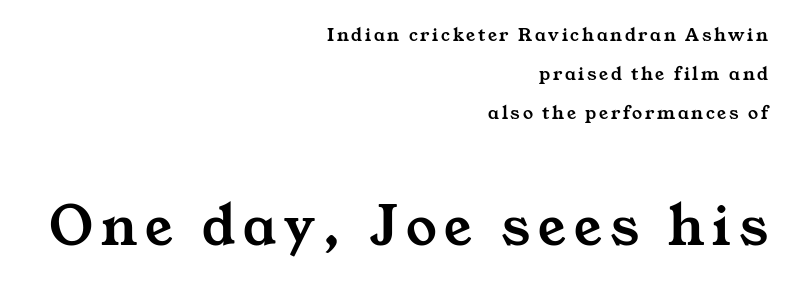
{"serif": "yes", "width": "wide", "stroke_contrast": "medium", "x_height": "medium", "monospaced": "no", "underline": "no", "align": "right", "line_spacing": "loose", "line_spacing_ratio": 1.95, "larger_block": "second", "size_ratio": 3.05, "glyph_px": 61}
